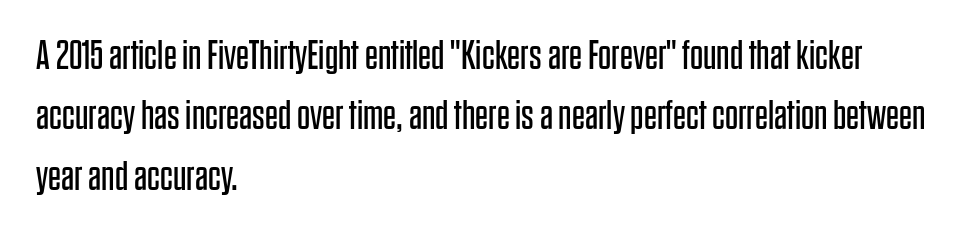
These lines sit exactly where default settings would place them. Spacing verdict: proportional, widths tailored to each character. Each line starts at the same left margin while the right side varies. No extra tracking has been applied to these lines.
